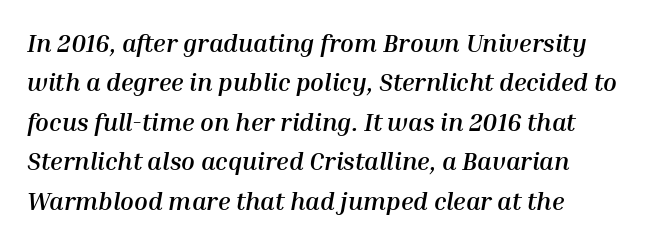
The image shows 25 px bold type, italic (leaning right); set left-aligned, normal line spacing (1.58x), normal letter spacing, not underlined.
